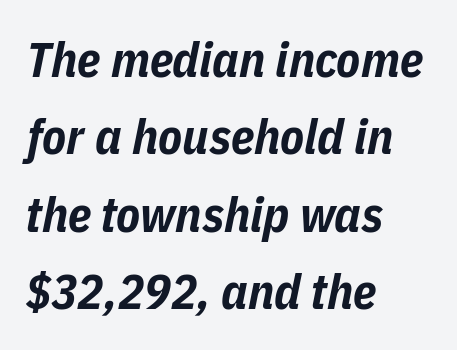
The image shows 49 px bold, condensed type, italic (leaning right); set left-aligned, normal line spacing (1.58x), normal letter spacing, not underlined; low stroke contrast and a medium x-height.
